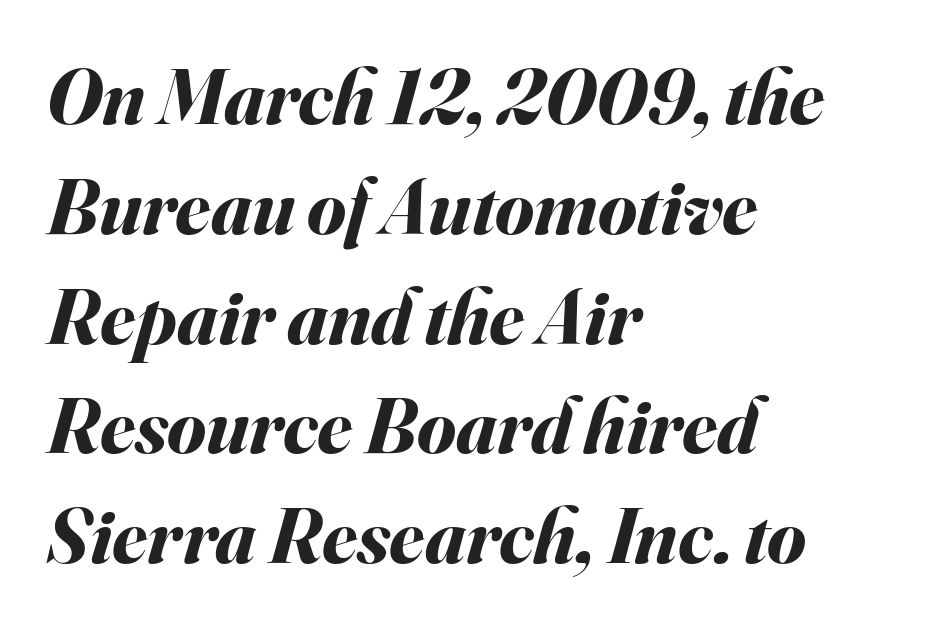
Q: Is the text bold? A: Yes.
Q: Is the text italic (slanted)? A: Yes, it leans right by about 16 degrees.
Q: Is the text underlined? A: No.
Q: How is the paragraph aligned? A: Left-aligned.
Q: Is the spacing between letters normal or unusually wide? A: Normal.
Q: Is the spacing between lines tight, normal or loose? A: Normal.
Q: Width (condensed, normal, or wide)? A: Normal.
Q: Stroke contrast? A: Medium.
Q: x-height? A: Small.
Q: Monospaced? A: No.
